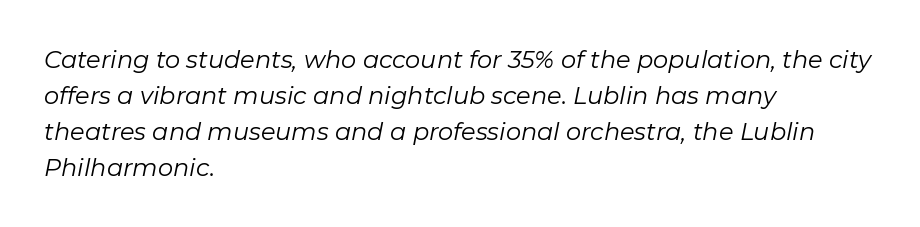
Q: Is the text bold? A: No.
Q: Is the text italic (slanted)? A: Yes, it leans right by about 11 degrees.
Q: Is the text underlined? A: No.
Q: How is the paragraph aligned? A: Left-aligned.
Q: Is the spacing between letters normal or unusually wide? A: Normal.
Q: Is the spacing between lines tight, normal or loose? A: Normal.
